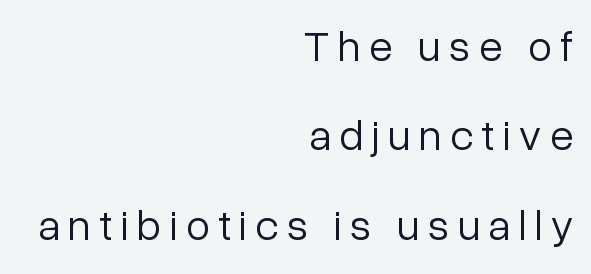
The letterforms sit at book weight or below. The face used here is proportionally spaced, like ordinary book or web type. Tracking here is generous; glyphs stand well apart from one another. Rule under the text: the space is simply empty. Typographically, this falls in the sans-serif category.
